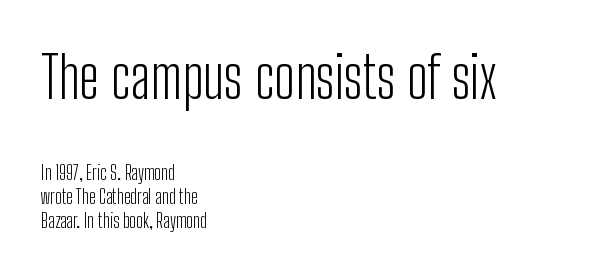
The image shows 58 px light, condensed sans-serif type, upright; set left-aligned, normal line spacing (1.27x), normal letter spacing, not underlined; the first (top) block is 3.05x larger; low stroke contrast and a medium x-height.
